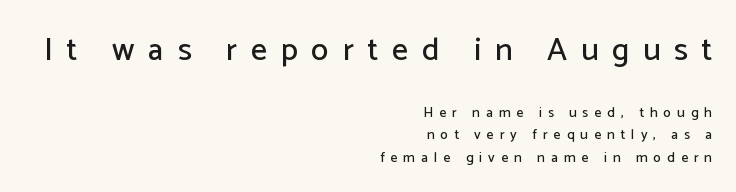
The image shows 32 px sans-serif type, upright; set right-aligned, normal line spacing (1.6x), unusually wide letter spacing (+0.43 em), not underlined; the first (top) block is 2.29x larger; low stroke contrast and a medium x-height.
